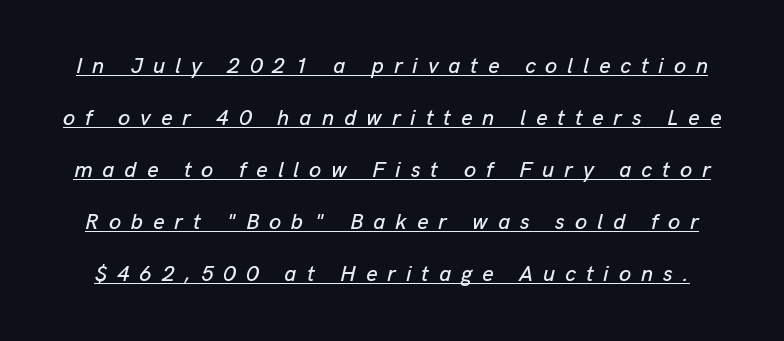
The image shows 22 px text type, italic (leaning right); set loose line spacing (2.36x), unusually wide letter spacing (+0.45 em), underlined.
